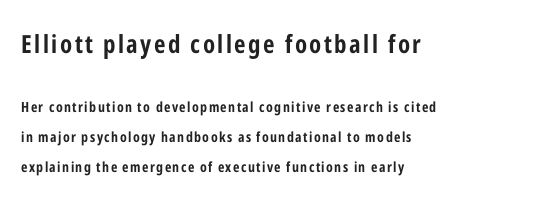
Q: Is the text bold? A: Yes.
Q: Is the text italic (slanted)? A: No, it is upright.
Q: Is the text underlined? A: No.
Q: How is the paragraph aligned? A: Left-aligned.
Q: Is the spacing between lines tight, normal or loose? A: Loose.
Q: Which block of text is set in a larger size, the first (top) or the second (bottom)? A: The first (top) one.
